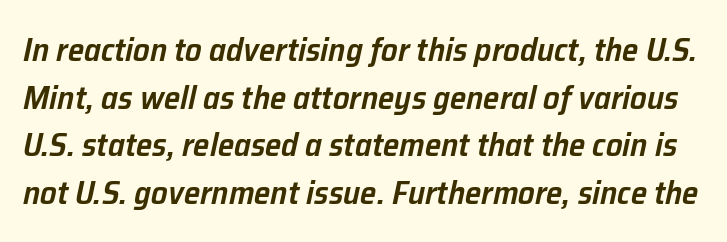
The image shows 33 px semibold type, italic (leaning right); set normal line spacing (1.44x), normal letter spacing, not underlined; low stroke contrast and a medium x-height.
